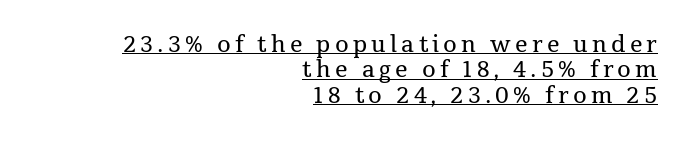
Stem width sits at or under what a default text font uses. Each new line begins almost immediately beneath the previous one. A flush-right, rag-left setting is used for this passage. A typesetter would mark this as roman, not italic. Quick note: underline on.
